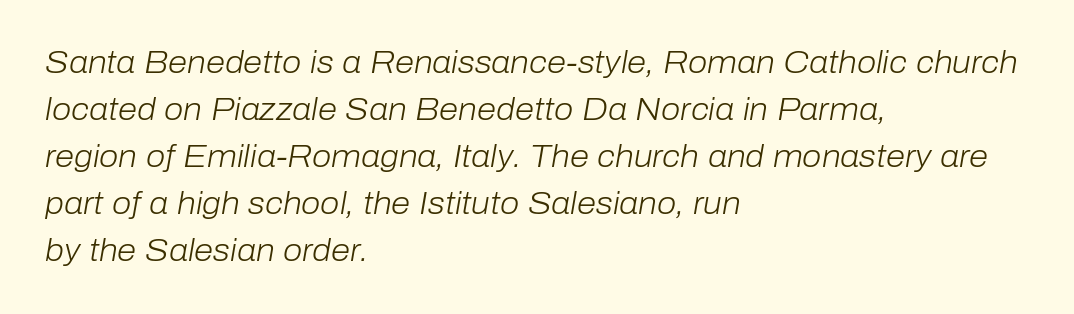
The image shows 31 px light type, italic (leaning right); set left-aligned, normal line spacing (1.52x), normal letter spacing, not underlined; low stroke contrast and a medium x-height.
